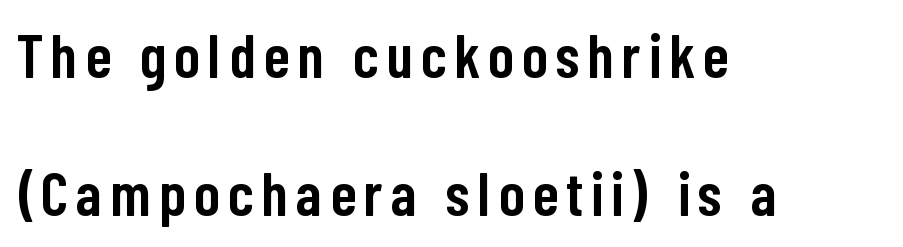
One glance says open: line gaps are wider than usual. Set as a demibold, roughly 600 on the weight scale. Tall strokes in this sample are plumb rather than angled. This rendering features lettering with no underline. Looks like regular typesetting: each glyph gets only the width it needs.
